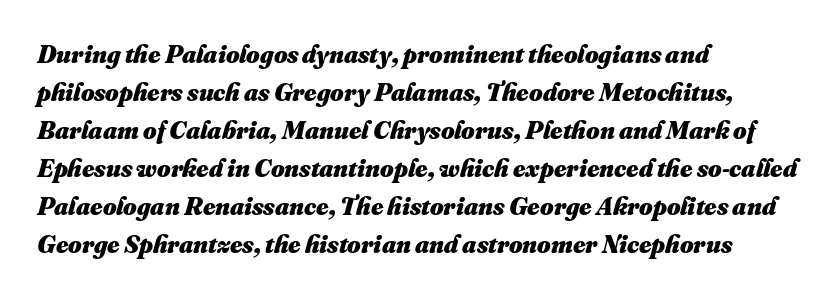
{"bold": "yes", "underline": "no", "align": "left", "line_spacing": "normal", "line_spacing_ratio": 1.46, "letter_spacing": "normal", "letter_spacing_em": 0.0, "glyph_px": 26}
